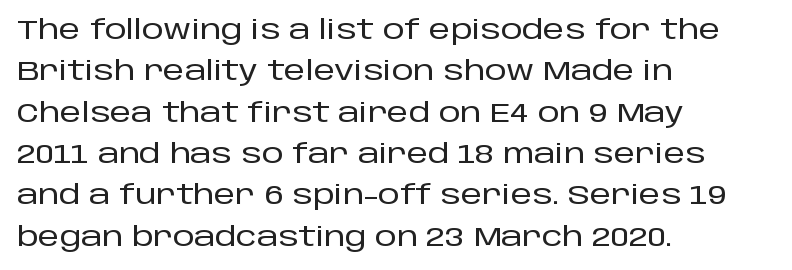
Q: Is the text italic (slanted)? A: No, it is upright.
Q: Is the text underlined? A: No.
Q: How is the paragraph aligned? A: Left-aligned.
Q: Is the spacing between letters normal or unusually wide? A: Normal.
Q: Is the spacing between lines tight, normal or loose? A: Normal.
